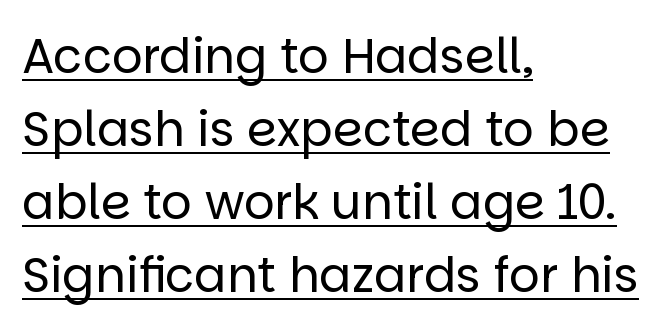
Q: Is the text bold? A: No.
Q: Is the text italic (slanted)? A: No, it is upright.
Q: Is the typeface a serif or a sans-serif typeface? A: Sans-serif.
Q: Is the text underlined? A: Yes.
Q: How is the paragraph aligned? A: Left-aligned.
Q: Is the spacing between letters normal or unusually wide? A: Normal.
Q: Is the spacing between lines tight, normal or loose? A: Normal.
Q: Width (condensed, normal, or wide)? A: Normal.
Q: Stroke contrast? A: Low.
Q: x-height? A: Large.
Q: Monospaced? A: No.
